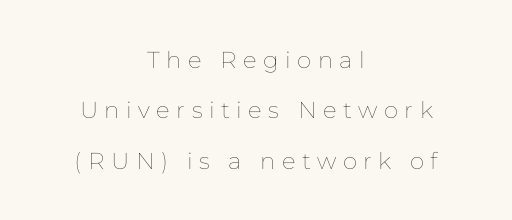
Q: Is the text bold? A: No.
Q: Is the text italic (slanted)? A: No, it is upright.
Q: Is the text underlined? A: No.
Q: How is the paragraph aligned? A: Centered.
Q: Is the spacing between letters normal or unusually wide? A: Unusually wide.
Q: Is the spacing between lines tight, normal or loose? A: Loose.
